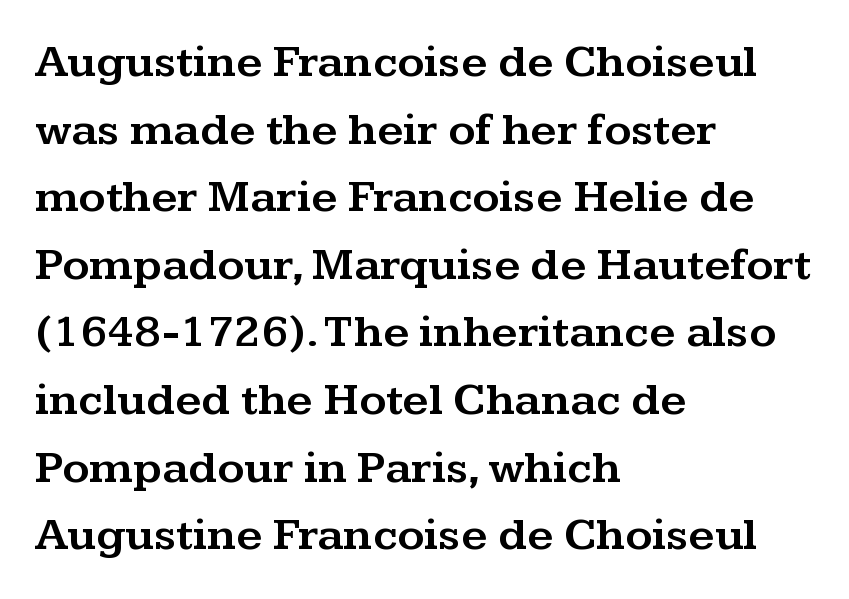
The image shows 46 px wide serif type, upright; set left-aligned, normal line spacing (1.47x), normal letter spacing, not underlined; medium stroke contrast and a medium x-height.
